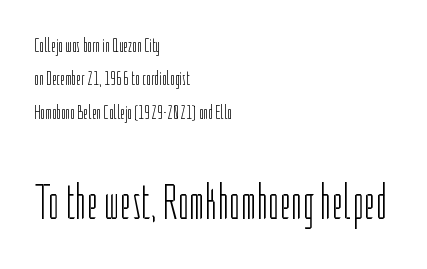
A sans-serif font was chosen for this passage. Leftover space on each line is placed entirely after the last word. Glance below the letters and you will spot only blank space. Is the type heavy? It reads as light-to-regular instead. Characters follow at the spacing the type designer built in. You could not count columns in this text — the font is proportionally spaced.
